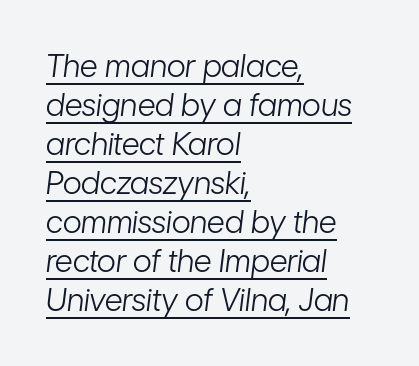
Q: Is the text bold? A: No.
Q: Is the text italic (slanted)? A: Yes, it leans right by about 7 degrees.
Q: Is the text underlined? A: Yes.
Q: How is the paragraph aligned? A: Left-aligned.
Q: Is the spacing between letters normal or unusually wide? A: Normal.
Q: Is the spacing between lines tight, normal or loose? A: Normal.
Q: Width (condensed, normal, or wide)? A: Condensed.
Q: Stroke contrast? A: Low.
Q: x-height? A: Medium.
Q: Monospaced? A: No.
